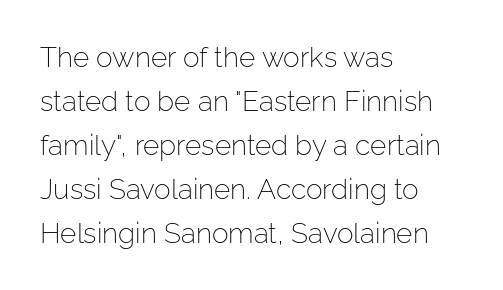
{"serif": "no", "italic": "no", "bold": "no", "weight": "light", "width": "normal", "stroke_contrast": "low", "x_height": "medium", "monospaced": "no", "underline": "no", "align": "left", "line_spacing": "normal", "line_spacing_ratio": 1.57, "letter_spacing": "normal", "letter_spacing_em": 0.0, "glyph_px": 28}
